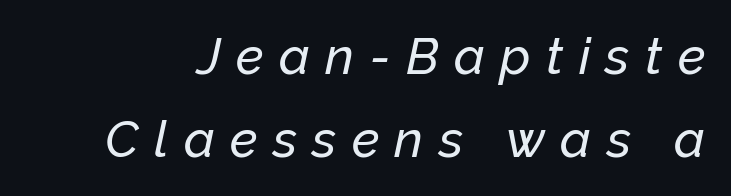
{"italic": "yes", "lean": "right", "slant_degrees": 12, "width": "normal", "stroke_contrast": "low", "x_height": "medium", "monospaced": "no", "underline": "no", "line_spacing": "normal", "line_spacing_ratio": 1.63, "letter_spacing": "wide", "letter_spacing_em": 0.3, "glyph_px": 51}
